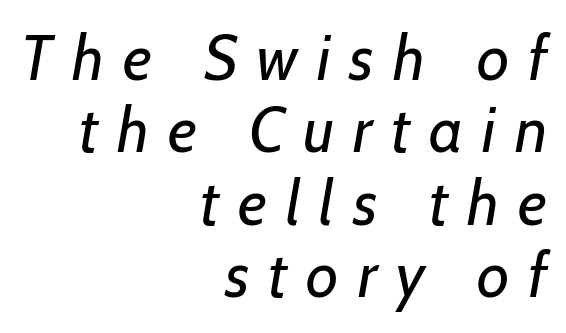
{"serif": "no", "bold": "no", "weight": "regular", "width": "normal", "stroke_contrast": "low", "x_height": "medium", "monospaced": "no", "underline": "no", "align": "right", "line_spacing": "tight", "line_spacing_ratio": 1.15, "letter_spacing": "wide", "letter_spacing_em": 0.3, "glyph_px": 63}
